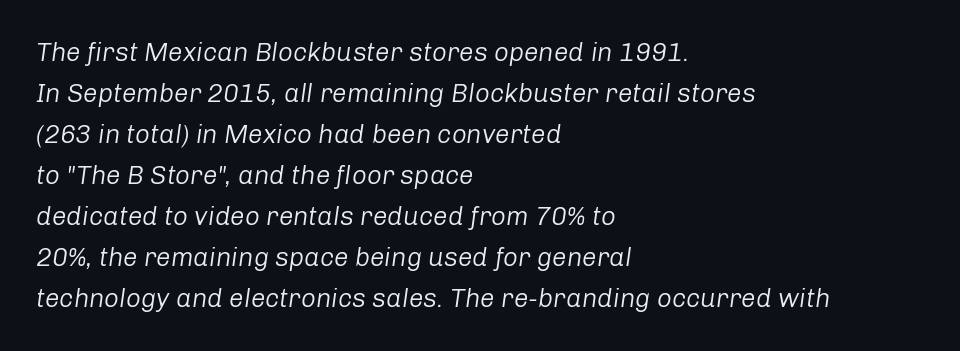
The image shows 26 px text type, italic (leaning right); set left-aligned, normal line spacing (1.58x), normal letter spacing, not underlined.
